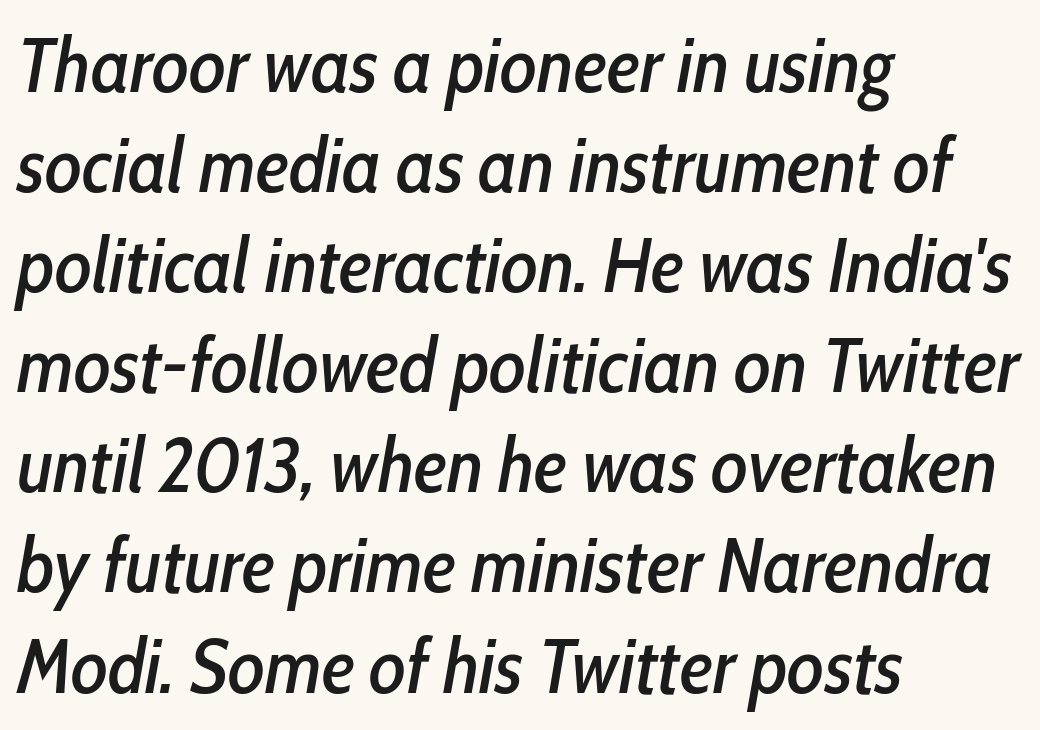
Q: Is the text italic (slanted)? A: Yes, it leans right by about 10 degrees.
Q: Is the text underlined? A: No.
Q: How is the paragraph aligned? A: Left-aligned.
Q: Is the spacing between letters normal or unusually wide? A: Normal.
Q: Is the spacing between lines tight, normal or loose? A: Normal.
Q: Width (condensed, normal, or wide)? A: Condensed.
Q: Stroke contrast? A: Low.
Q: x-height? A: Medium.
Q: Monospaced? A: No.
